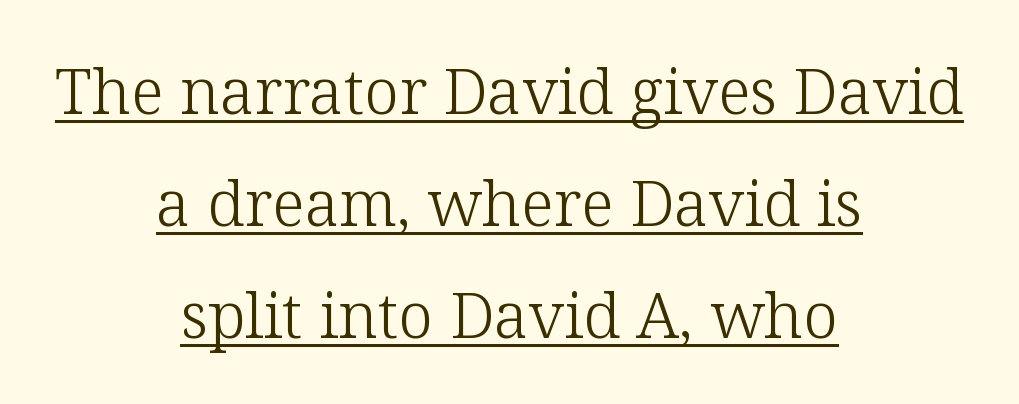
Q: Is the text bold? A: No.
Q: Is the text italic (slanted)? A: No, it is upright.
Q: Is the typeface a serif or a sans-serif typeface? A: Serif.
Q: Is the text underlined? A: Yes.
Q: How is the paragraph aligned? A: Centered.
Q: Is the spacing between letters normal or unusually wide? A: Normal.
Q: Width (condensed, normal, or wide)? A: Normal.
Q: Stroke contrast? A: Low.
Q: x-height? A: Medium.
Q: Monospaced? A: No.
